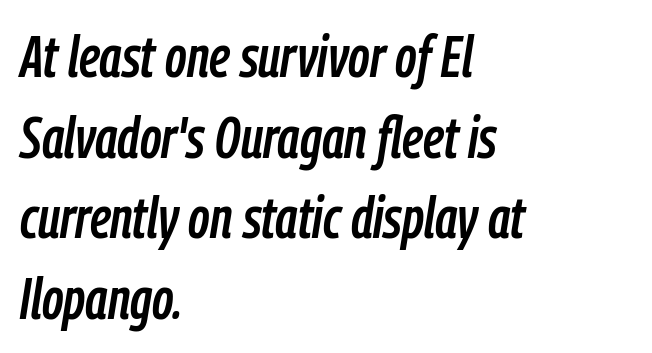
Q: Is the text italic (slanted)? A: Yes, it leans right by about 9 degrees.
Q: Is the text underlined? A: No.
Q: How is the paragraph aligned? A: Left-aligned.
Q: Is the spacing between letters normal or unusually wide? A: Normal.
Q: Is the spacing between lines tight, normal or loose? A: Normal.
Q: Width (condensed, normal, or wide)? A: Condensed.
Q: Stroke contrast? A: Low.
Q: x-height? A: Medium.
Q: Monospaced? A: No.
